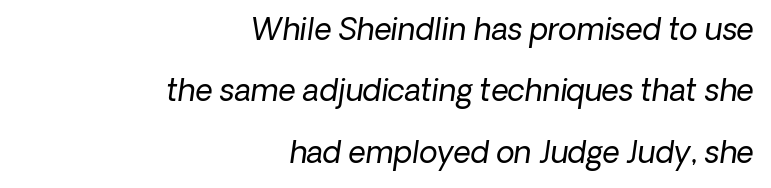
The image shows 30 px regular-weight sans-serif type; set right-aligned, loose line spacing (2.05x), normal letter spacing, not underlined; low stroke contrast and a medium x-height.
